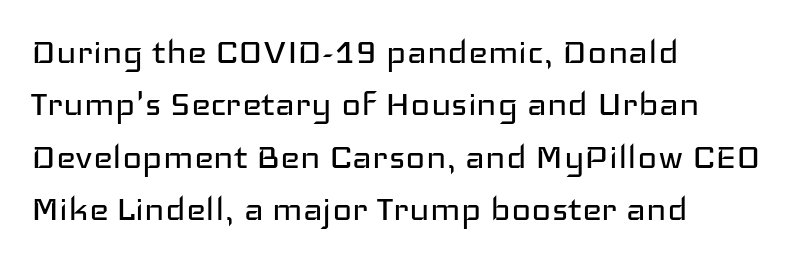
The image shows 42 px regular-weight, wide sans-serif type, upright; set left-aligned, normal line spacing (1.25x), normal letter spacing, not underlined; low stroke contrast and a medium x-height.
